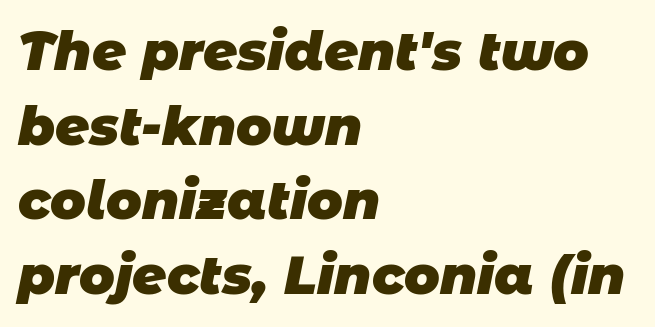
Q: Is the text bold? A: Yes.
Q: Is the typeface a serif or a sans-serif typeface? A: Sans-serif.
Q: Is the text underlined? A: No.
Q: How is the paragraph aligned? A: Left-aligned.
Q: Is the spacing between letters normal or unusually wide? A: Normal.
Q: Is the spacing between lines tight, normal or loose? A: Normal.
Q: Width (condensed, normal, or wide)? A: Normal.
Q: Stroke contrast? A: Low.
Q: x-height? A: Large.
Q: Monospaced? A: No.
